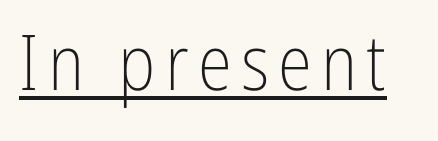
Q: Is the text bold? A: No.
Q: Is the text italic (slanted)? A: No, it is upright.
Q: Is the typeface a serif or a sans-serif typeface? A: Sans-serif.
Q: Is the text underlined? A: Yes.
Q: Width (condensed, normal, or wide)? A: Condensed.
Q: Stroke contrast? A: Low.
Q: x-height? A: Medium.
Q: Monospaced? A: No.
